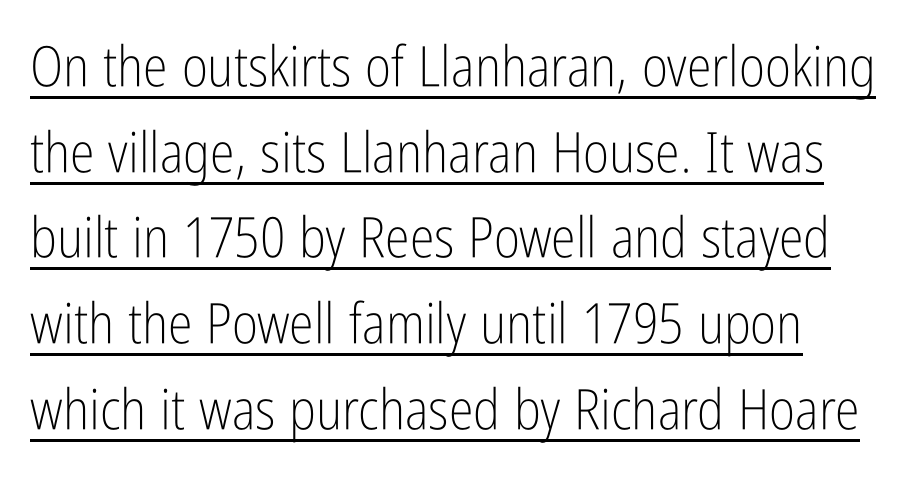
The rendering uses natural spacing where letterforms have individual widths. Is there any slant? The stems are plumb. Caption: standard tracking, unaltered. The characters are drawn with everyday or finer stroke widths. Summary of vertical rhythm: regular, with standard interline spacing. Compared with undecorated copy, this sample adds a rule below the words.
